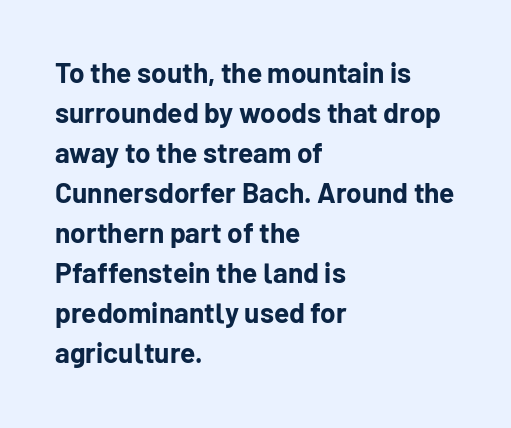
Q: Is the text bold? A: Yes.
Q: Is the text italic (slanted)? A: No, it is upright.
Q: Is the typeface a serif or a sans-serif typeface? A: Sans-serif.
Q: Is the text underlined? A: No.
Q: How is the paragraph aligned? A: Left-aligned.
Q: Is the spacing between letters normal or unusually wide? A: Normal.
Q: Is the spacing between lines tight, normal or loose? A: Normal.
Q: Width (condensed, normal, or wide)? A: Normal.
Q: Stroke contrast? A: Low.
Q: x-height? A: Medium.
Q: Monospaced? A: No.
